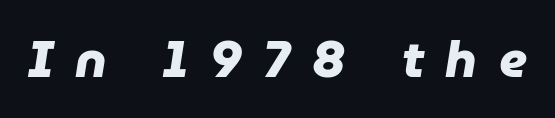
The image shows 51 px heavy sans-serif type; set unusually wide letter spacing (+0.42 em), not underlined; low stroke contrast and a medium x-height.
